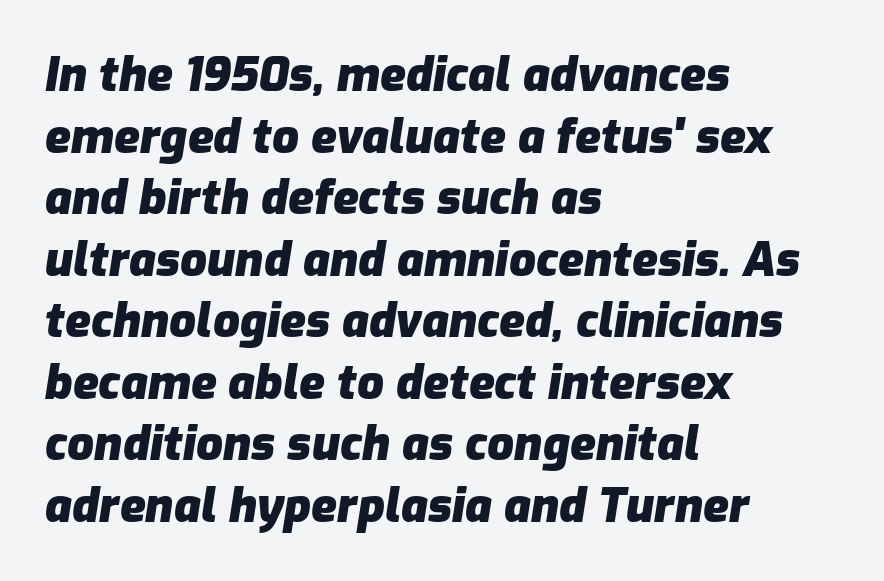
The typesetting leans heavy: a genuine bold. Unmarked baselines from the first word to the last. Is this a fixed-width face? No — the glyphs have proportional, varying widths. The paragraph has a hard left edge and a soft right edge. The specimen reads as italic at a glance.
